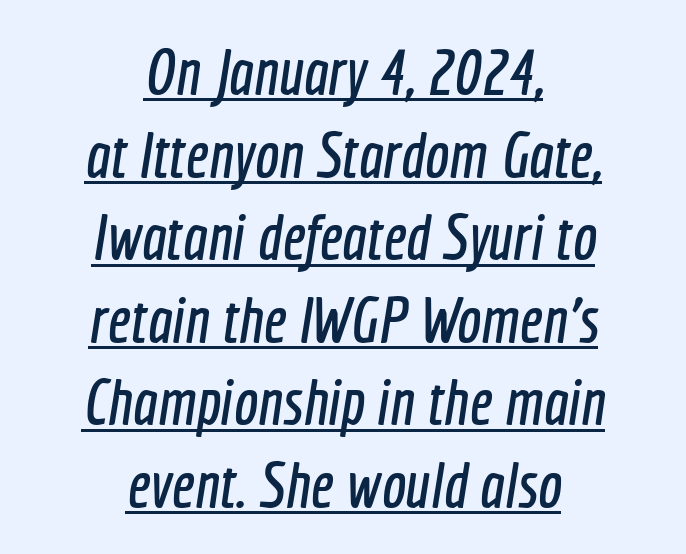
The designer left line spacing at the default. There is no visible air inserted between adjacent glyphs. Notice how the passage keeps no hard edge, just a central spine. A continuous stroke trails under the words, as in a hyperlink. These lines are rendered in a variable-pitch font.
